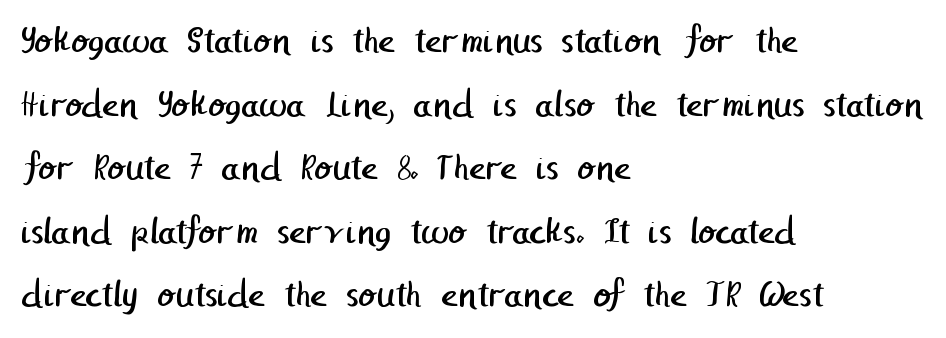
The image shows 40 px regular-weight sans-serif type; set left-aligned, normal line spacing (1.59x), normal letter spacing, not underlined; low stroke contrast and a medium x-height.
